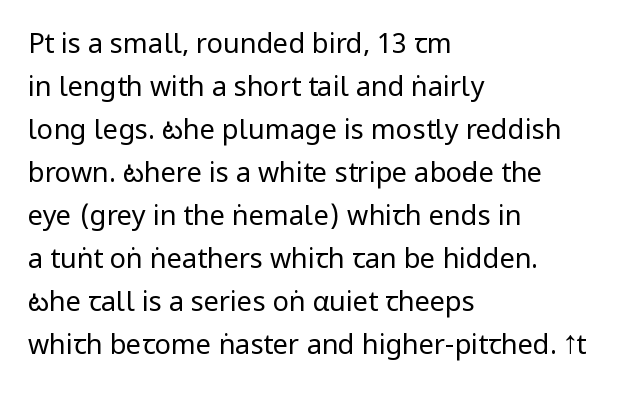
Q: Is the text bold? A: No.
Q: Is the text italic (slanted)? A: No, it is upright.
Q: Is the text underlined? A: No.
Q: How is the paragraph aligned? A: Left-aligned.
Q: Is the spacing between letters normal or unusually wide? A: Normal.
Q: Is the spacing between lines tight, normal or loose? A: Normal.
